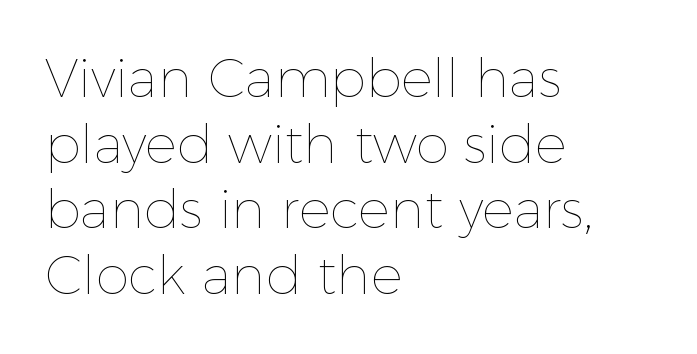
The image shows 53 px thin type, upright; set left-aligned, line spacing 1.24x, normal letter spacing, not underlined; a medium x-height.
